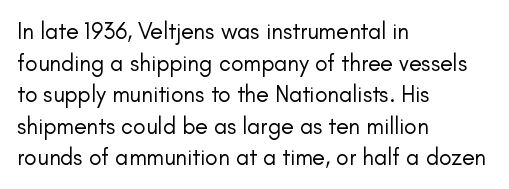
{"italic": "no", "bold": "no", "underline": "no", "align": "left", "line_spacing": "normal", "line_spacing_ratio": 1.37, "letter_spacing": "normal", "letter_spacing_em": 0.0, "glyph_px": 23}
